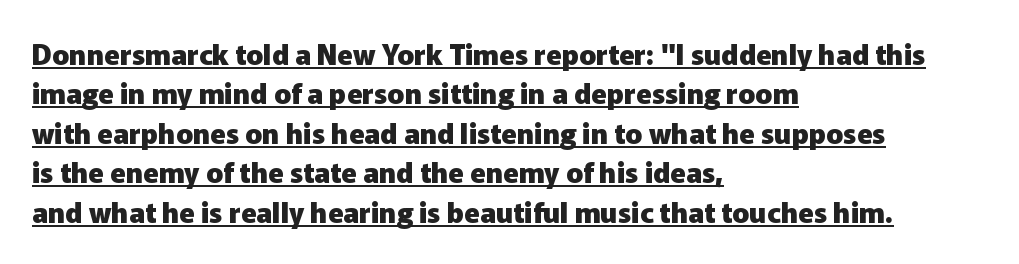
The image shows 28 px heavy sans-serif type, upright; set left-aligned, normal line spacing (1.41x), normal letter spacing, underlined; low stroke contrast and a medium x-height.
